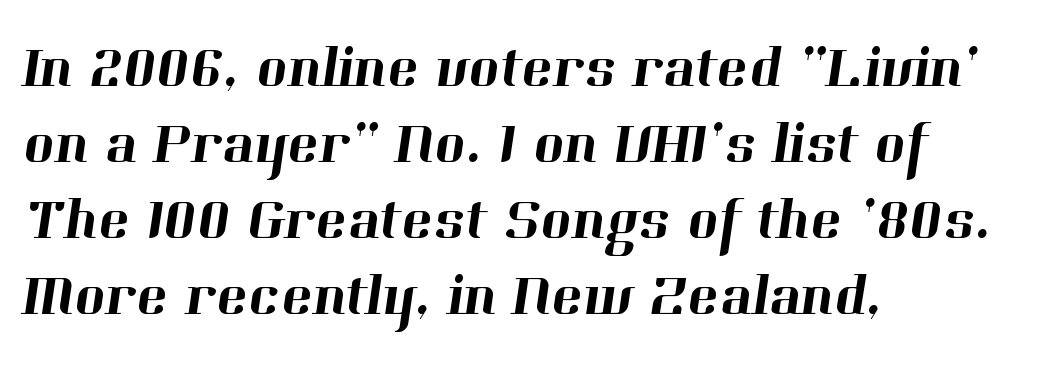
No word sits above an underline. Do the characters align in a grid? No, the font is proportional. These lines stack with their left ends in a neat column. Between one letter and the next there's only the usual sliver of space.
